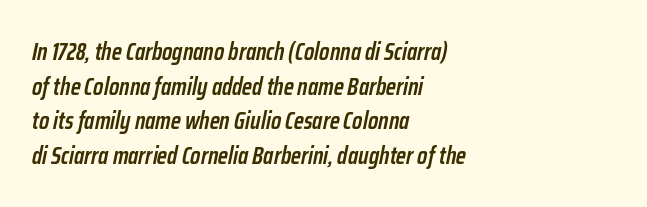
Characters follow at the spacing the type designer built in. The block of text has a typical density, with ordinary space between rows. Horizontal alignment here is leftward, the default for most running prose. Quick note: italic. The area under the type is left untouched.
